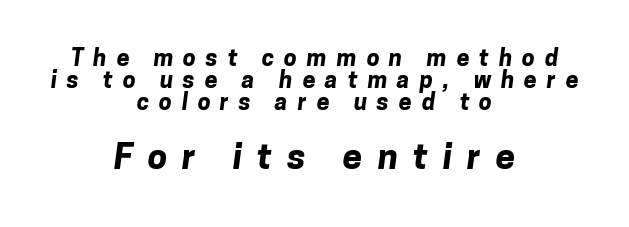
If you measured baseline to baseline, you'd find a short distance. The letters carry no serifs — their stems end cleanly without finishing strokes. The rag falls on both sides of this text block equally. Summary of weight: heavy, a full bold.
